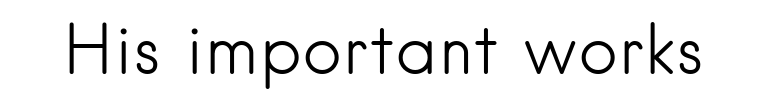
Honestly, there is no underline to notice here at all. Does the lettering tilt? It doesn't — this is upright. Tracking value appears to be zero — textbook default spacing. Weight: not bold — regular or lighter. Note: no serifs on the glyphs. Spacing verdict: proportional, widths tailored to each character.
